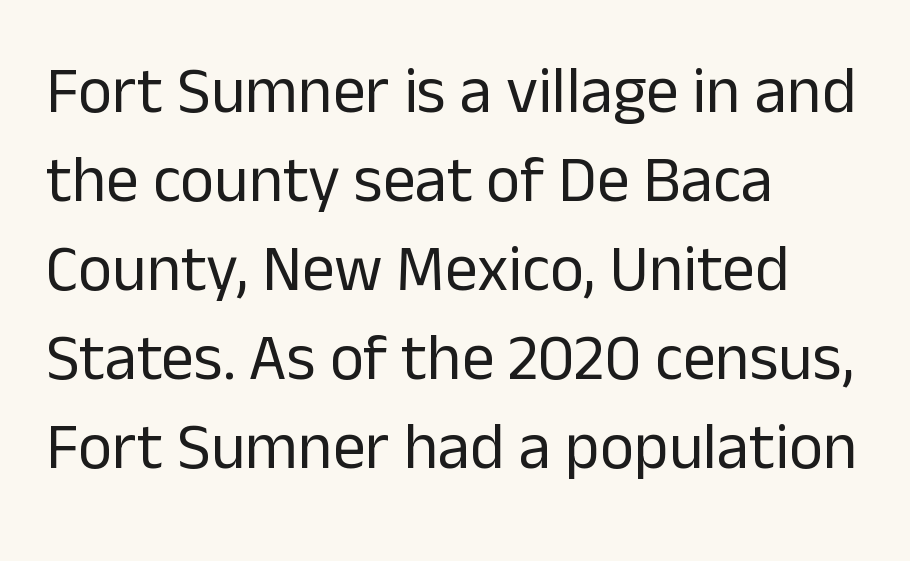
Q: Is the text bold? A: No.
Q: Is the text italic (slanted)? A: No, it is upright.
Q: Is the typeface a serif or a sans-serif typeface? A: Sans-serif.
Q: Is the text underlined? A: No.
Q: How is the paragraph aligned? A: Left-aligned.
Q: Is the spacing between letters normal or unusually wide? A: Normal.
Q: Is the spacing between lines tight, normal or loose? A: Normal.
Q: Width (condensed, normal, or wide)? A: Normal.
Q: Stroke contrast? A: Low.
Q: x-height? A: Medium.
Q: Monospaced? A: No.
